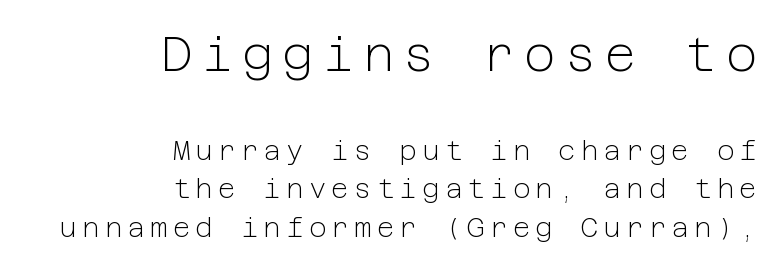
No chunkiness to these letters — they're not bold. The face used here is a sans, in the tradition of grotesques and geometrics. The space between consecutive lines is moderate. Compared with a flush-left layout, this one pins lines to the opposite, right side. Check under the words: just untouched page.
